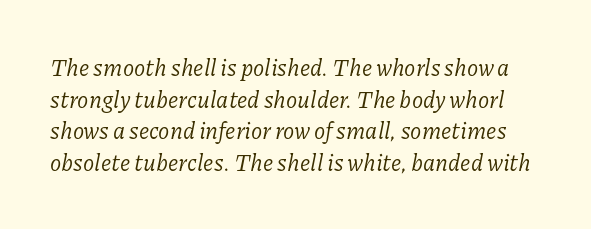
Q: Is the text bold? A: No.
Q: Is the text italic (slanted)? A: Yes, it leans right by about 11 degrees.
Q: Is the text underlined? A: No.
Q: Is the spacing between letters normal or unusually wide? A: Normal.
Q: Is the spacing between lines tight, normal or loose? A: Normal.
